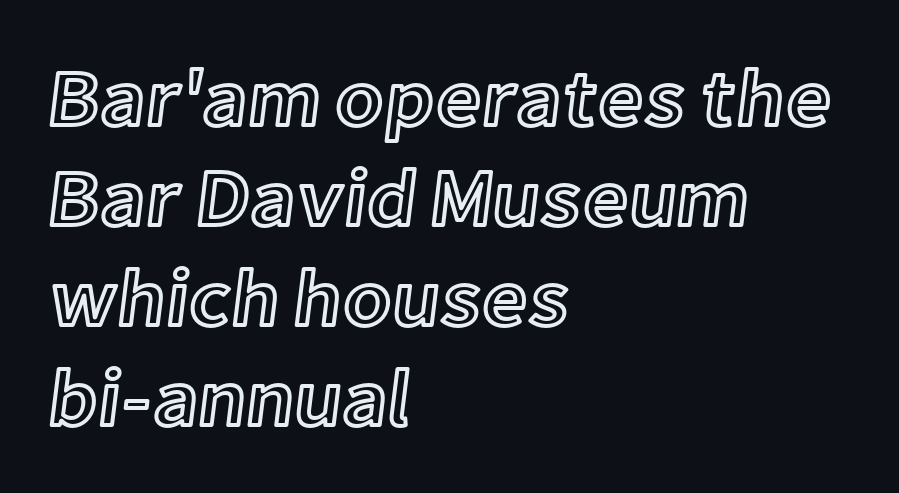
Beneath every word, the page is bare. Typeset ragged right — the left edge is the straight one. The passage shown stacks its lines at a standard gap. There is no visible air inserted between adjacent glyphs.
